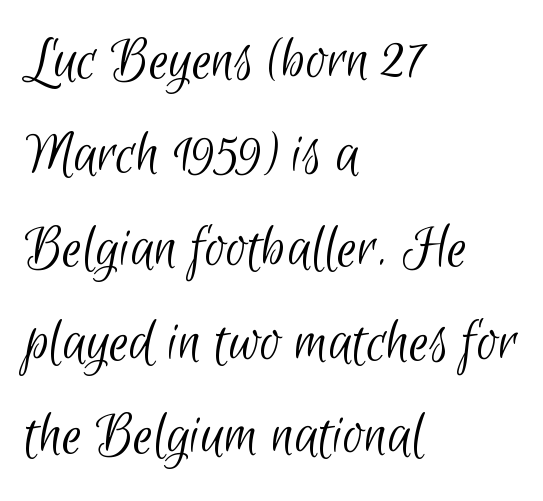
The image shows 63 px light, condensed sans-serif type; set left-aligned, normal line spacing (1.49x), normal letter spacing, not underlined; low stroke contrast and a small x-height.
